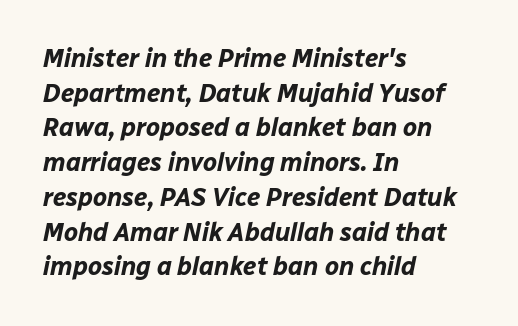
The axis of the letterforms is tilted away from vertical. In terms of letterspacing, this is plain default setting. Leading: standard. Is the block centered? No — it sits flush against the left margin. Has an underline been added? It has not.
